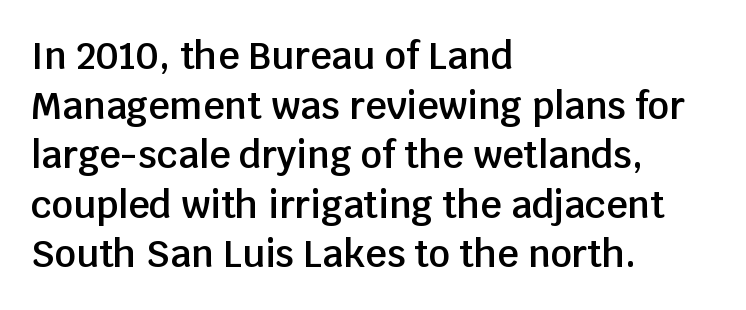
Does extra space separate the letters? No, they use regular spacing. Emphasis by weight is partial: semibold. Regarding leading, the lines here are spaced in the standard way. Proportional: the letters do not fall into vertical columns. Line beginnings align vertically; line endings do not.
